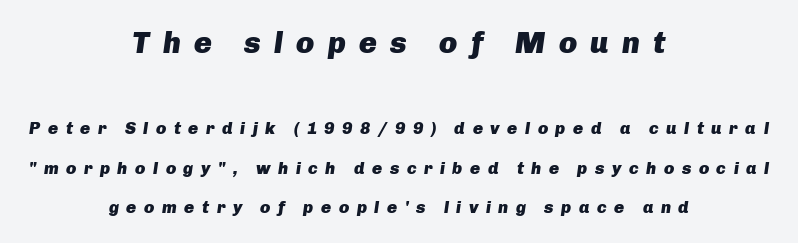
The passage shown is emphatically bold. Slanted lettering throughout. The text block is weighted toward neither margin, spreading evenly from the middle. Short note: letters widely spaced. This sample has the flowing, uneven cadence of proportional lettering.
